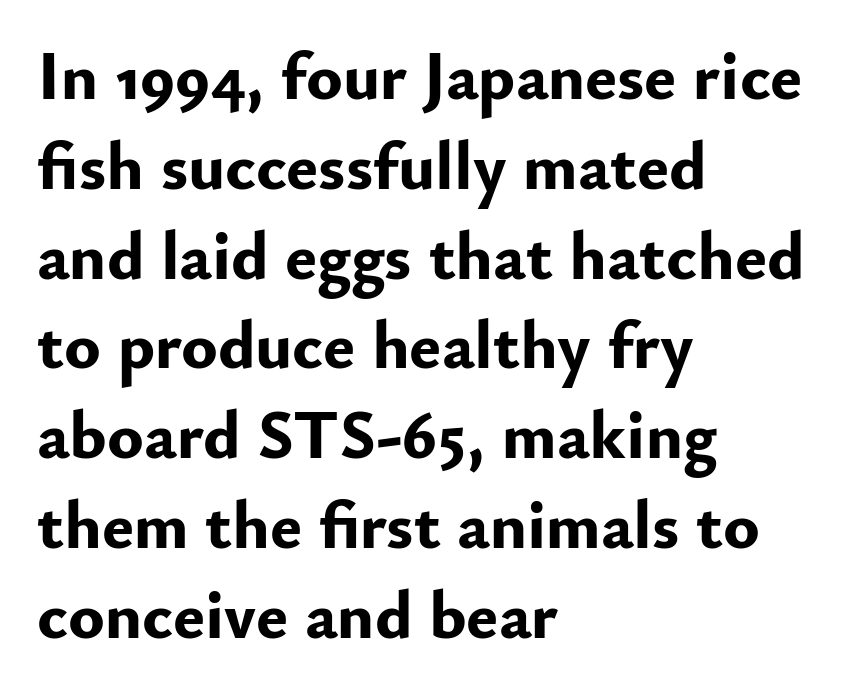
The image shows 68 px bold sans-serif type, upright; set left-aligned, normal line spacing (1.32x), normal letter spacing, not underlined; low stroke contrast and a small x-height.
